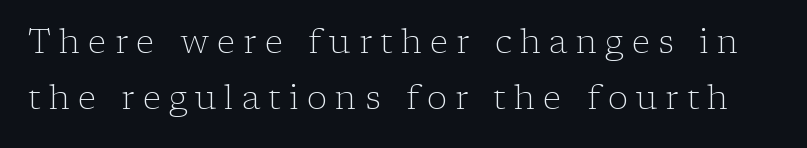
The image shows 34 px light serif type, upright; set normal line spacing (1.66x), unusually wide letter spacing (+0.24 em), not underlined; low stroke contrast and a medium x-height.
